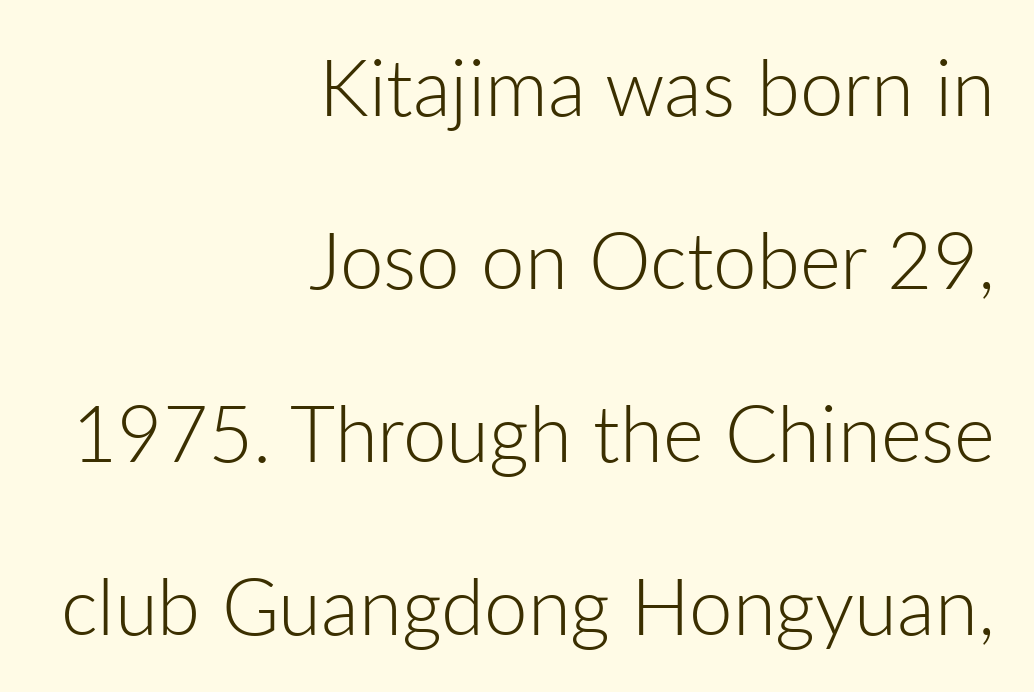
{"serif": "no", "italic": "no", "bold": "no", "weight": "light", "width": "normal", "stroke_contrast": "low", "x_height": "medium", "monospaced": "no", "underline": "no", "align": "right", "line_spacing": "loose", "line_spacing_ratio": 2.22, "letter_spacing": "normal", "letter_spacing_em": 0.0, "glyph_px": 78}
